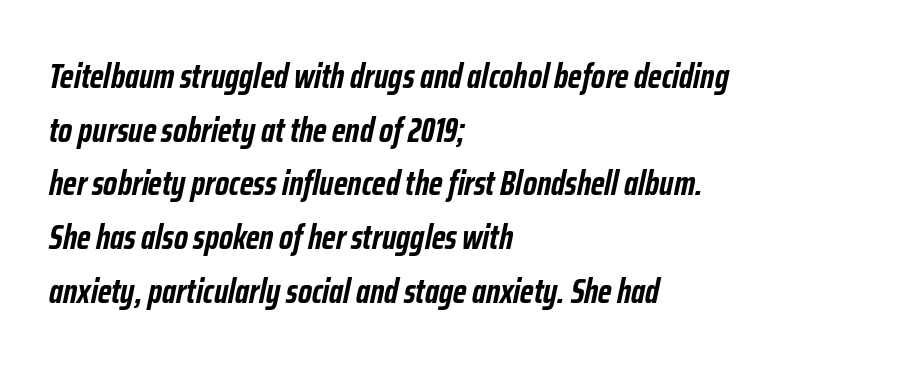
Line beginnings align vertically; line endings do not. Does the lettering tilt? It does — this is italic. The area under the type is left untouched. This sample has the flowing, uneven cadence of proportional lettering. Caption: standard tracking, unaltered. A full-strength bold gives these letters their thick strokes.
